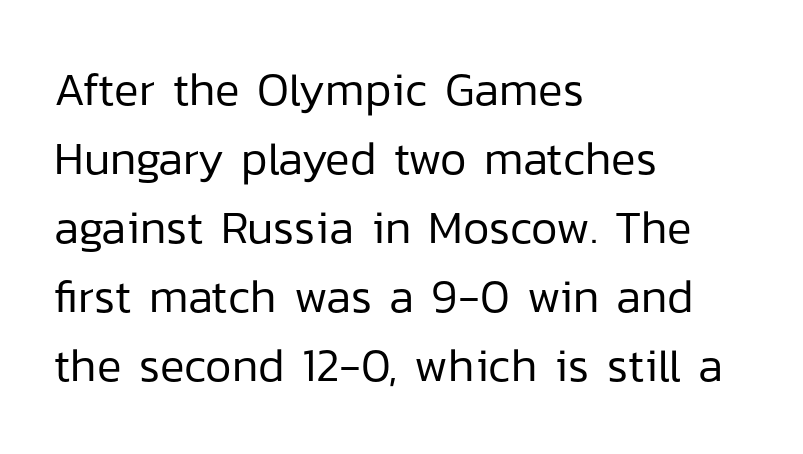
{"serif": "no", "italic": "no", "bold": "no", "weight": "regular", "width": "normal", "stroke_contrast": "low", "x_height": "medium", "monospaced": "no", "underline": "no", "align": "left", "line_spacing": "normal", "line_spacing_ratio": 1.5, "letter_spacing": "normal", "letter_spacing_em": 0.0, "glyph_px": 46}
